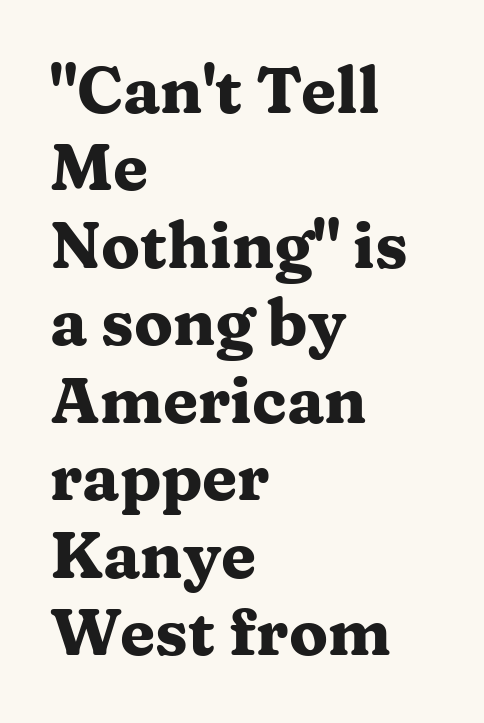
{"serif": "yes", "italic": "no", "bold": "yes", "weight": "heavy", "width": "wide", "stroke_contrast": "medium", "x_height": "medium", "monospaced": "no", "underline": "no", "align": "left", "line_spacing_ratio": 1.21, "letter_spacing": "normal", "letter_spacing_em": 0.0, "glyph_px": 64}
